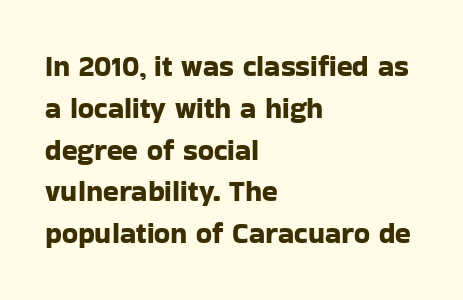
Bare-footed words on every line. You can tell from the bare stems that sans-serif type was used. The type sits square on the baseline with zero lean. You could not count columns in this text — the font is proportionally spaced.
